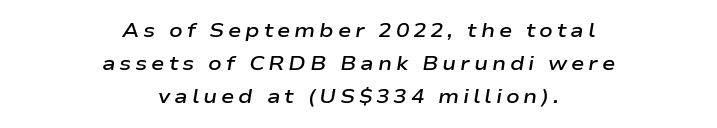
The image shows 20 px text type, italic (leaning right); set centered, normal line spacing (1.66x), not underlined.
